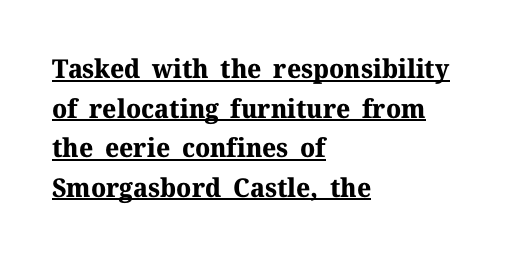
Q: Is the text bold? A: Yes.
Q: Is the text italic (slanted)? A: No, it is upright.
Q: Is the text underlined? A: Yes.
Q: How is the paragraph aligned? A: Left-aligned.
Q: Is the spacing between letters normal or unusually wide? A: Normal.
Q: Is the spacing between lines tight, normal or loose? A: Normal.
